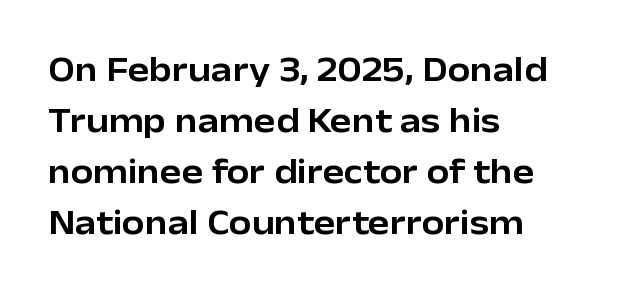
Q: Is the text italic (slanted)? A: No, it is upright.
Q: Is the typeface a serif or a sans-serif typeface? A: Sans-serif.
Q: Is the text underlined? A: No.
Q: How is the paragraph aligned? A: Left-aligned.
Q: Is the spacing between letters normal or unusually wide? A: Normal.
Q: Is the spacing between lines tight, normal or loose? A: Normal.
Q: Width (condensed, normal, or wide)? A: Normal.
Q: Stroke contrast? A: Low.
Q: x-height? A: Medium.
Q: Monospaced? A: No.
